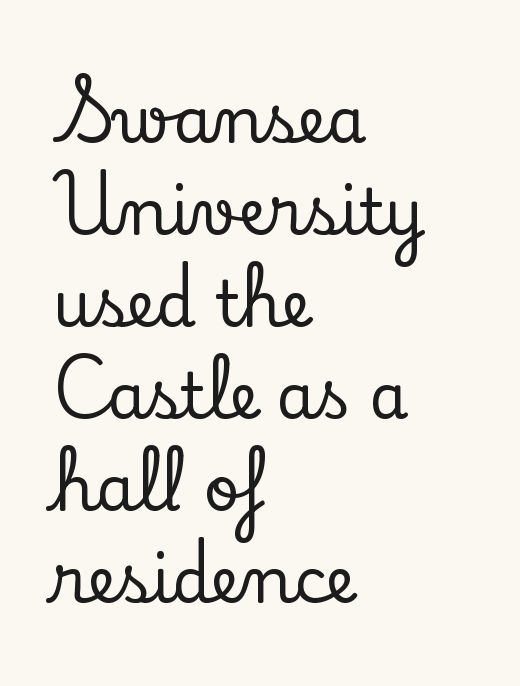
Layout note: lines flush left. Proportional: the letters do not fall into vertical columns. When letters stand straight like this, we call the style roman or upright. What stands out about the letter spacing? Nothing — it is the standard amount. Quick note: interline space is typical.
